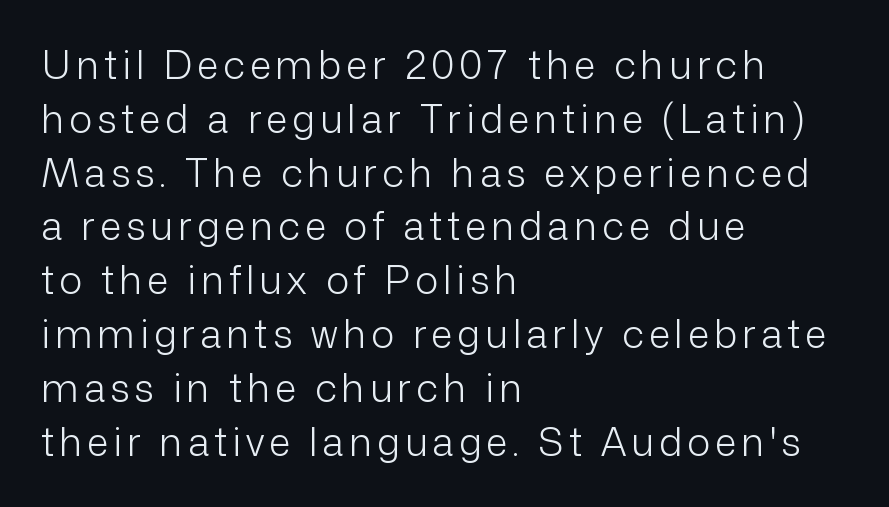
Teacher's note: observe the even left margin — that is flush-left alignment. I'd call this a sans setting — the letters go barefoot. This block has exactly the height ordinary leading produces. Ink coverage per letter is moderate at most.
